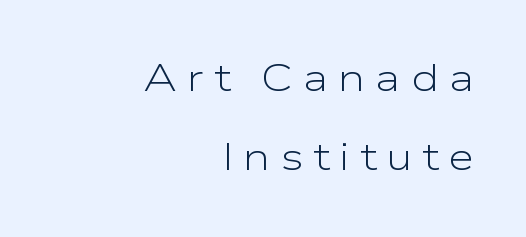
Is the stroke heavy? The answer is a plain regular-or-lighter. The rendering uses a large line-height, opening up the rows. If you drew a line through each stem, it would be perfectly vertical. The setting favours the right margin, as signatures and pull-quotes sometimes do.
